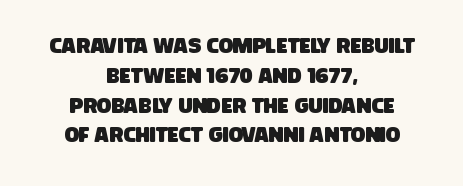
Q: Is the text underlined? A: No.
Q: How is the paragraph aligned? A: Centered.
Q: Is the spacing between letters normal or unusually wide? A: Normal.
Q: Is the spacing between lines tight, normal or loose? A: Normal.
